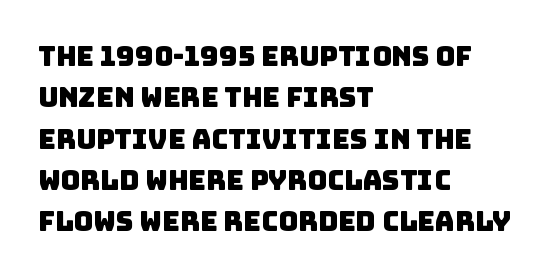
{"underline": "no", "align": "left", "line_spacing": "normal", "line_spacing_ratio": 1.53, "letter_spacing": "normal", "letter_spacing_em": 0.0, "glyph_px": 27}
